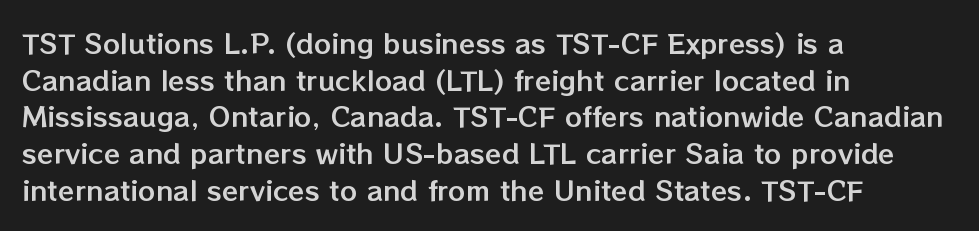
Q: Is the text italic (slanted)? A: No, it is upright.
Q: Is the text underlined? A: No.
Q: How is the paragraph aligned? A: Left-aligned.
Q: Is the spacing between letters normal or unusually wide? A: Normal.
Q: Is the spacing between lines tight, normal or loose? A: Normal.
